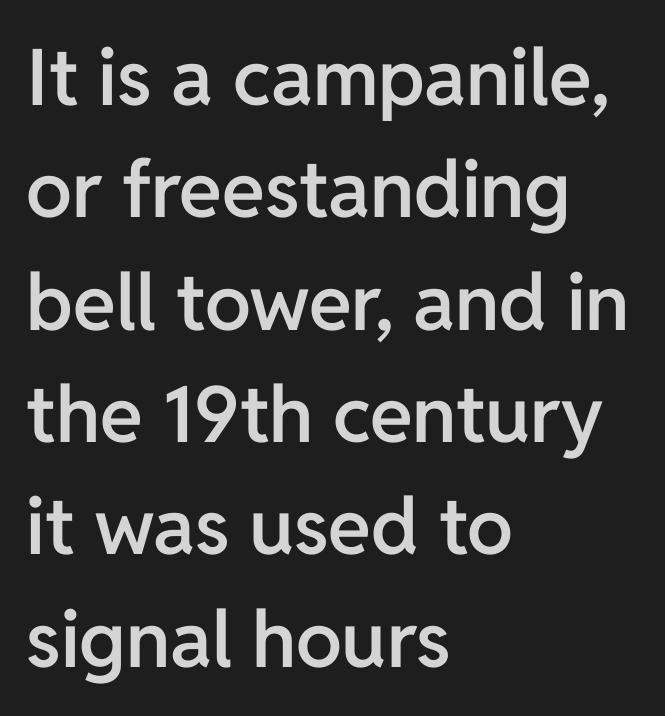
These words are printed semibold, heavier than regular yet not bold. Descenders hang freely into open space. Every character sits straight up, as roman type does. Between one letter and the next there's only the usual sliver of space.
